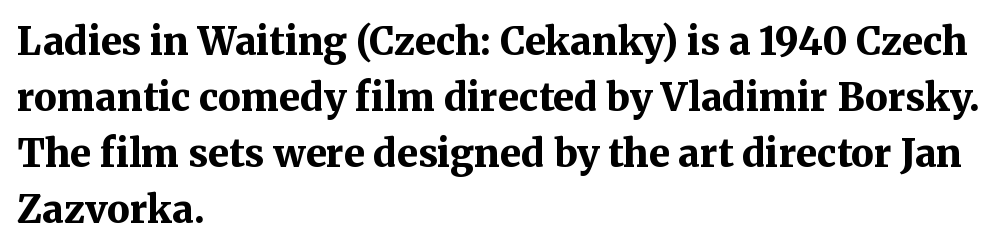
Q: Is the text bold? A: Yes.
Q: Is the text italic (slanted)? A: No, it is upright.
Q: Is the typeface a serif or a sans-serif typeface? A: Serif.
Q: Is the text underlined? A: No.
Q: How is the paragraph aligned? A: Left-aligned.
Q: Is the spacing between letters normal or unusually wide? A: Normal.
Q: Is the spacing between lines tight, normal or loose? A: Normal.
Q: Width (condensed, normal, or wide)? A: Normal.
Q: Stroke contrast? A: Medium.
Q: x-height? A: Medium.
Q: Monospaced? A: No.
